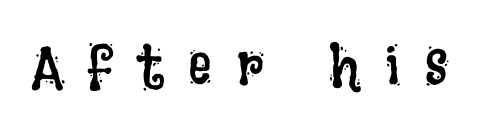
Q: Is the text bold? A: No.
Q: Is the text italic (slanted)? A: No, it is upright.
Q: Is the text underlined? A: No.
Q: Is the spacing between letters normal or unusually wide? A: Unusually wide.
Q: Width (condensed, normal, or wide)? A: Condensed.
Q: Stroke contrast? A: Low.
Q: x-height? A: Large.
Q: Monospaced? A: No.
